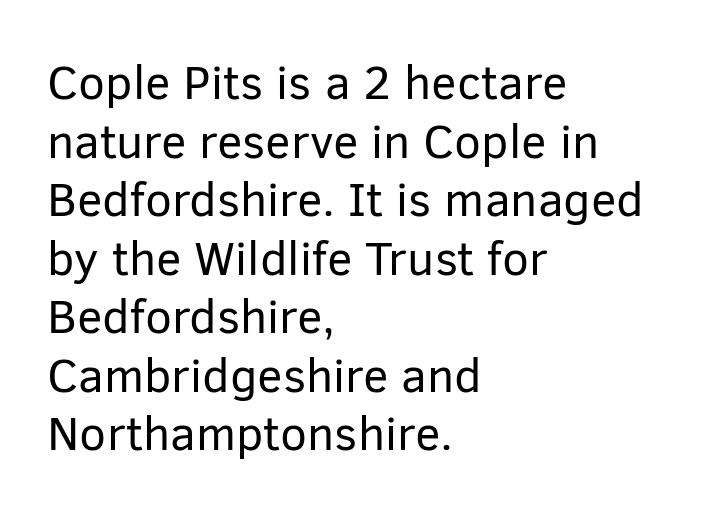
Q: Is the text bold? A: No.
Q: Is the text italic (slanted)? A: No, it is upright.
Q: Is the typeface a serif or a sans-serif typeface? A: Sans-serif.
Q: Is the text underlined? A: No.
Q: How is the paragraph aligned? A: Left-aligned.
Q: Is the spacing between letters normal or unusually wide? A: Normal.
Q: Width (condensed, normal, or wide)? A: Normal.
Q: Stroke contrast? A: Low.
Q: x-height? A: Medium.
Q: Monospaced? A: No.
